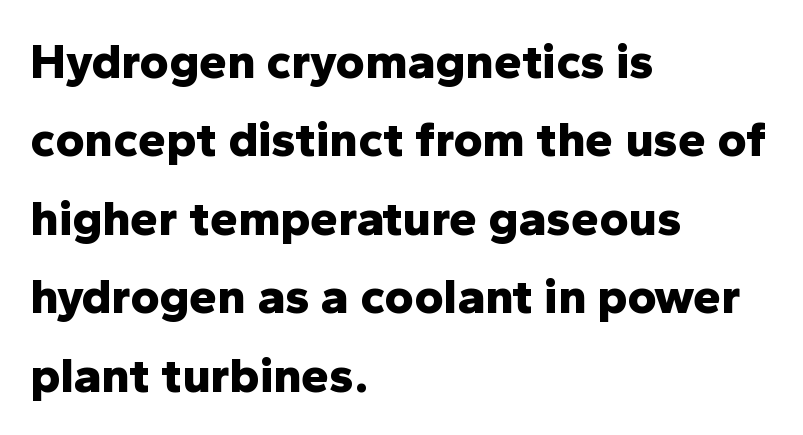
Check under the words: just untouched page. Do the characters align in a grid? No, the font is proportional. Does the weight exceed regular? Yes, all the way to bold. A typesetter would call this leading conventional body-copy spacing. The tracking reads as untouched default to a designer's eye. Check where the strokes stop: nothing finishes them off — pure sans.
